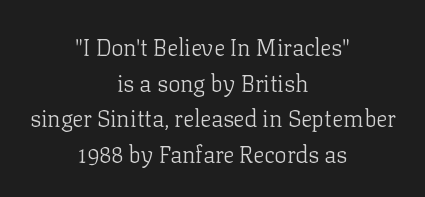
Q: Is the text bold? A: No.
Q: Is the text italic (slanted)? A: No, it is upright.
Q: Is the text underlined? A: No.
Q: How is the paragraph aligned? A: Centered.
Q: Is the spacing between letters normal or unusually wide? A: Normal.
Q: Is the spacing between lines tight, normal or loose? A: Normal.
